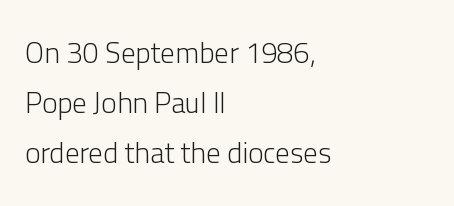
Q: Is the text bold? A: No.
Q: Is the text italic (slanted)? A: No, it is upright.
Q: Is the typeface a serif or a sans-serif typeface? A: Sans-serif.
Q: Is the text underlined? A: No.
Q: How is the paragraph aligned? A: Left-aligned.
Q: Is the spacing between letters normal or unusually wide? A: Normal.
Q: Width (condensed, normal, or wide)? A: Normal.
Q: Stroke contrast? A: Low.
Q: x-height? A: Medium.
Q: Monospaced? A: No.
